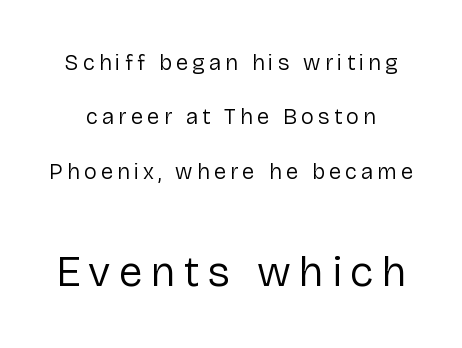
{"serif": "no", "italic": "no", "bold": "no", "weight": "regular", "width": "normal", "stroke_contrast": "low", "x_height": "medium", "monospaced": "no", "underline": "no", "line_spacing": "loose", "line_spacing_ratio": 2.47, "larger_block": "second", "size_ratio": 1.95, "glyph_px": 43}
